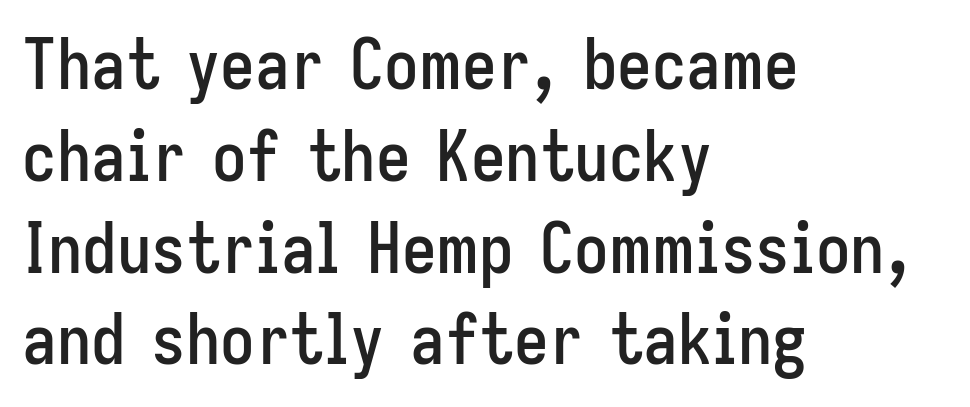
You can tell from the bare stems that sans-serif type was used. Here the glyphs are tracked normally, forming tight word shapes. Nope, not italic — everything's standing straight. The rendering uses natural spacing where letterforms have individual widths. The paragraph shown leans on its left margin.
